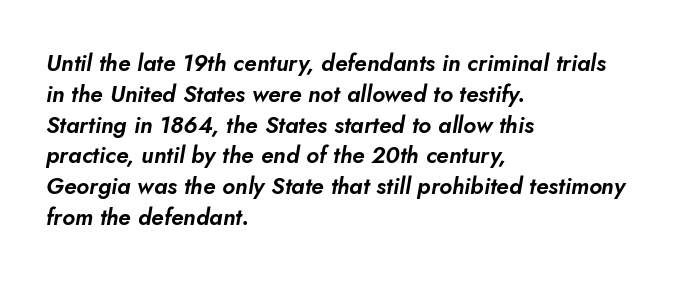
Q: Is the text italic (slanted)? A: Yes, it leans right by about 5 degrees.
Q: Is the text underlined? A: No.
Q: How is the paragraph aligned? A: Left-aligned.
Q: Is the spacing between letters normal or unusually wide? A: Normal.
Q: Is the spacing between lines tight, normal or loose? A: Normal.
